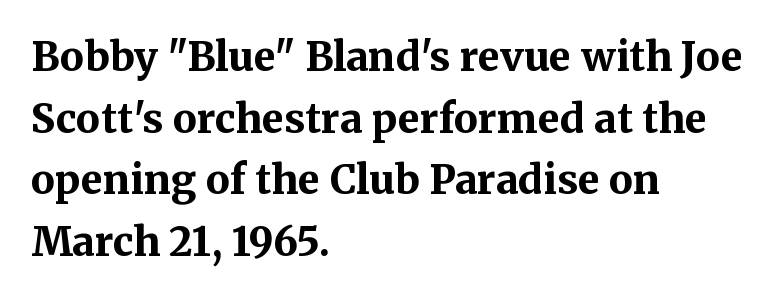
Q: Is the text bold? A: Yes.
Q: Is the text italic (slanted)? A: No, it is upright.
Q: Is the typeface a serif or a sans-serif typeface? A: Serif.
Q: Is the text underlined? A: No.
Q: How is the paragraph aligned? A: Left-aligned.
Q: Is the spacing between letters normal or unusually wide? A: Normal.
Q: Is the spacing between lines tight, normal or loose? A: Normal.
Q: Width (condensed, normal, or wide)? A: Normal.
Q: Stroke contrast? A: Medium.
Q: x-height? A: Medium.
Q: Monospaced? A: No.
